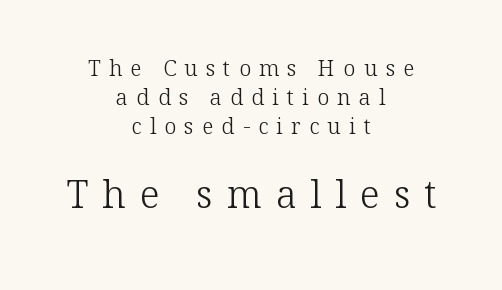
The image shows 38 px light serif type, upright; set centered, normal line spacing (1.32x), unusually wide letter spacing (+0.37 em), not underlined; the second (bottom) block is 1.73x larger; low stroke contrast and a medium x-height.
